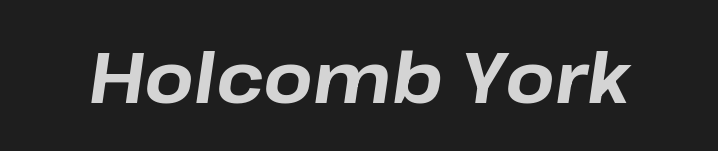
Q: Is the text bold? A: Yes.
Q: Is the text italic (slanted)? A: Yes, it leans right by about 8 degrees.
Q: Is the text underlined? A: No.
Q: Is the spacing between letters normal or unusually wide? A: Normal.
Q: Width (condensed, normal, or wide)? A: Normal.
Q: Stroke contrast? A: Low.
Q: x-height? A: Medium.
Q: Monospaced? A: No.
